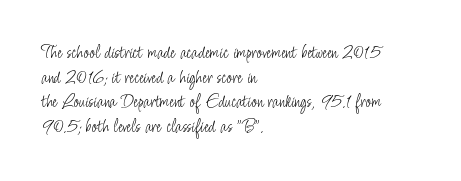
Casual observation: everything's shoved over to the left. This is not heavy type; no bold has been used. The space beneath each line is pristine and unruled. No extra tracking has been applied to these lines.
